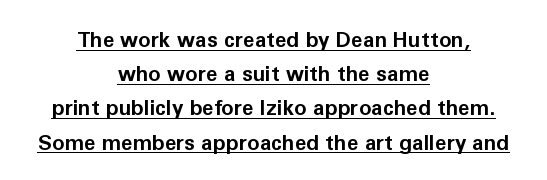
Q: Is the text bold? A: Yes.
Q: Is the text italic (slanted)? A: No, it is upright.
Q: Is the text underlined? A: Yes.
Q: How is the paragraph aligned? A: Centered.
Q: Is the spacing between letters normal or unusually wide? A: Normal.
Q: Is the spacing between lines tight, normal or loose? A: Normal.
